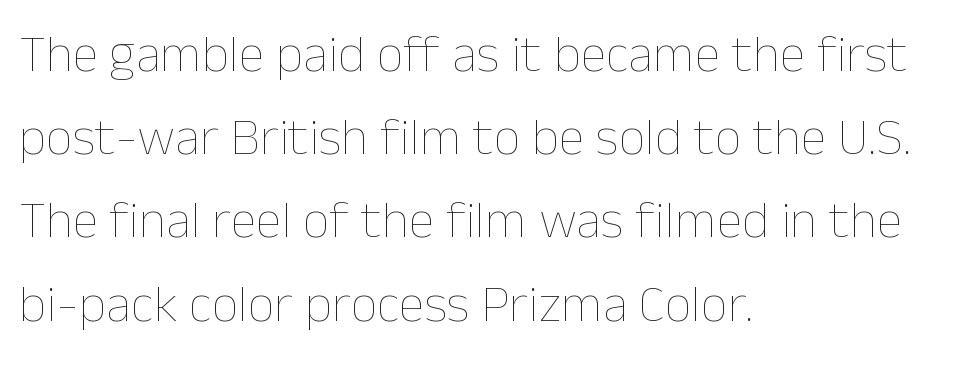
{"italic": "no", "bold": "no", "weight": "thin", "width": "normal", "stroke_contrast": "low", "x_height": "medium", "monospaced": "no", "underline": "no", "align": "left", "line_spacing": "normal", "line_spacing_ratio": 1.57, "letter_spacing": "normal", "letter_spacing_em": 0.0, "glyph_px": 53}
